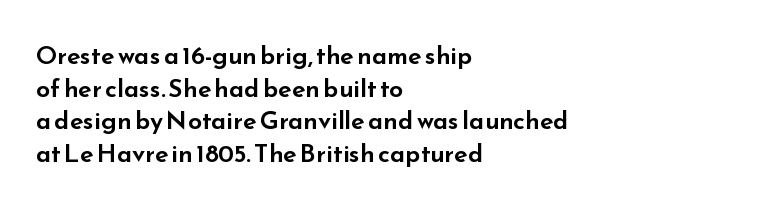
The tracking reads as untouched default to a designer's eye. Has an underline been added? It has not. Where is the straight margin? On the left. A typesetter would call this leading conventional body-copy spacing.
